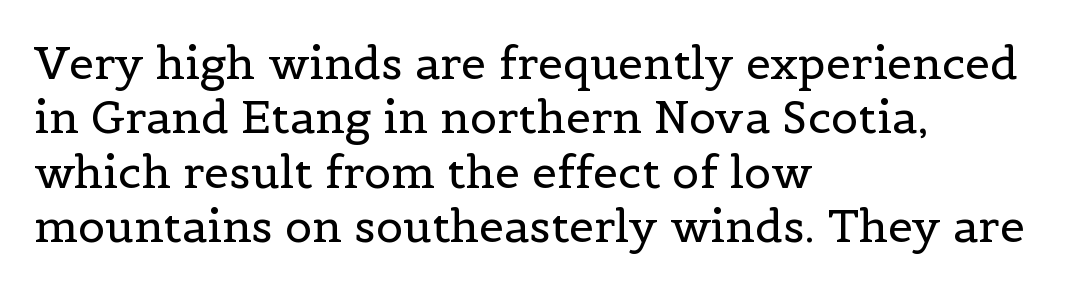
The image shows 45 px regular-weight serif type, upright; set left-aligned, line spacing 1.21x, normal letter spacing, not underlined; a medium x-height.
